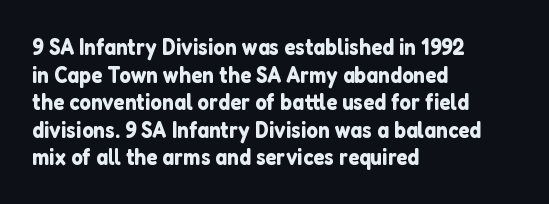
Q: Is the text italic (slanted)? A: No, it is upright.
Q: Is the text underlined? A: No.
Q: How is the paragraph aligned? A: Left-aligned.
Q: Is the spacing between letters normal or unusually wide? A: Normal.
